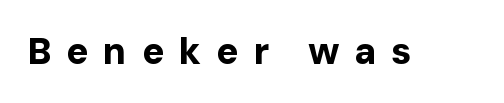
{"serif": "no", "italic": "no", "bold": "yes", "weight": "bold", "width": "normal", "stroke_contrast": "low", "x_height": "medium", "monospaced": "no", "underline": "no", "letter_spacing": "wide", "letter_spacing_em": 0.4, "glyph_px": 37}
